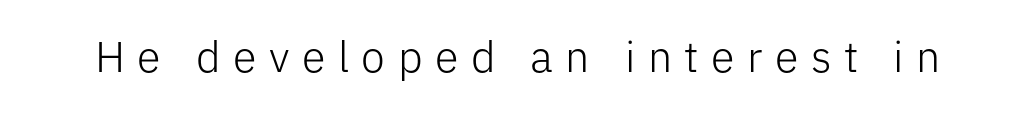
{"serif": "no", "italic": "no", "bold": "no", "weight": "light", "width": "normal", "stroke_contrast": "low", "x_height": "medium", "monospaced": "no", "underline": "no", "letter_spacing": "wide", "letter_spacing_em": 0.29, "glyph_px": 43}
